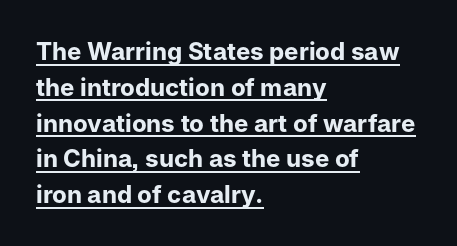
The image shows 24 px bold type, upright; set left-aligned, normal line spacing (1.49x), normal letter spacing, underlined.
